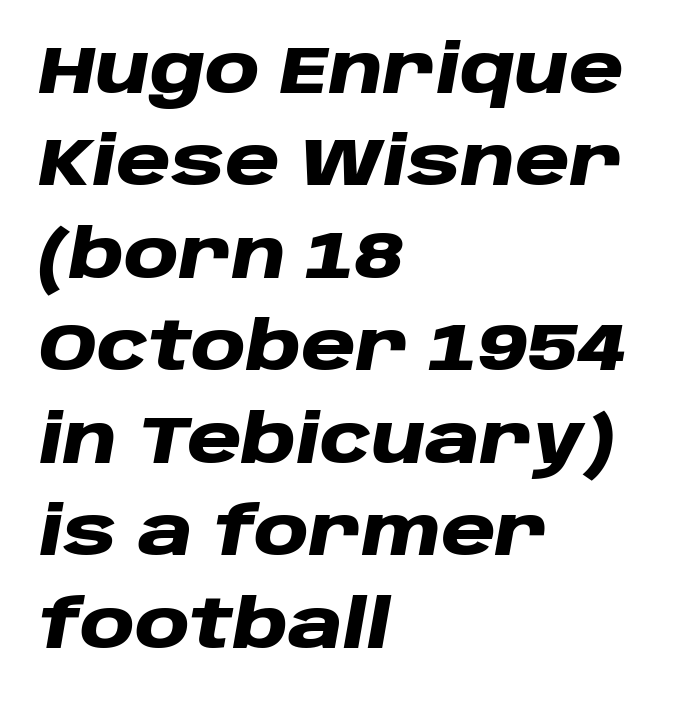
Q: Is the text bold? A: Yes.
Q: Is the text italic (slanted)? A: Yes, it leans right by about 10 degrees.
Q: Is the text underlined? A: No.
Q: How is the paragraph aligned? A: Left-aligned.
Q: Is the spacing between letters normal or unusually wide? A: Normal.
Q: Is the spacing between lines tight, normal or loose? A: Normal.
Q: Width (condensed, normal, or wide)? A: Wide.
Q: Stroke contrast? A: Low.
Q: x-height? A: Large.
Q: Monospaced? A: No.
